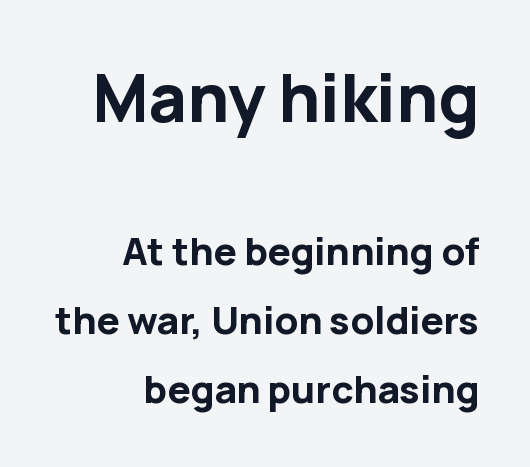
The image shows 66 px bold sans-serif type, upright; set right-aligned, line spacing 1.82x, normal letter spacing, not underlined; the first (top) block is 1.74x larger; low stroke contrast and a medium x-height.
